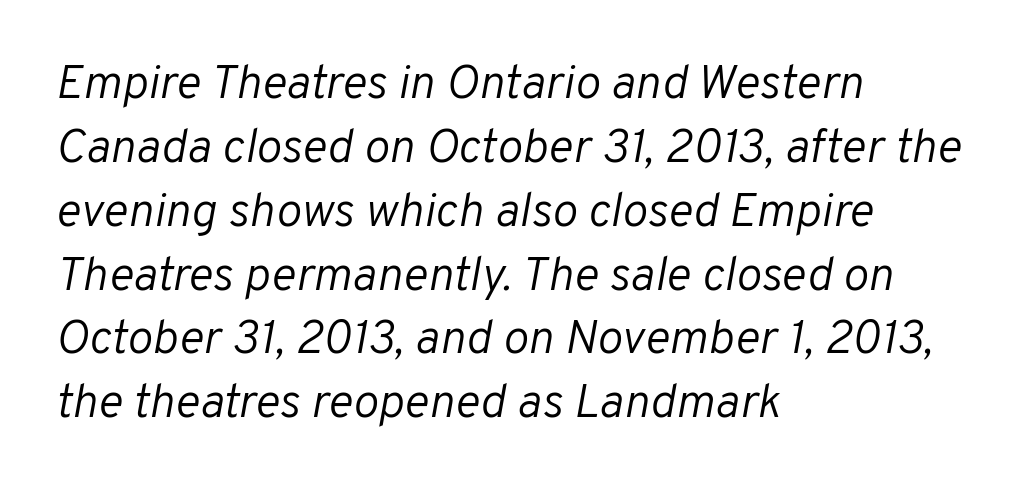
The image shows 48 px light type, italic (leaning right); set left-aligned, normal line spacing (1.33x), normal letter spacing, not underlined; low stroke contrast and a medium x-height.
